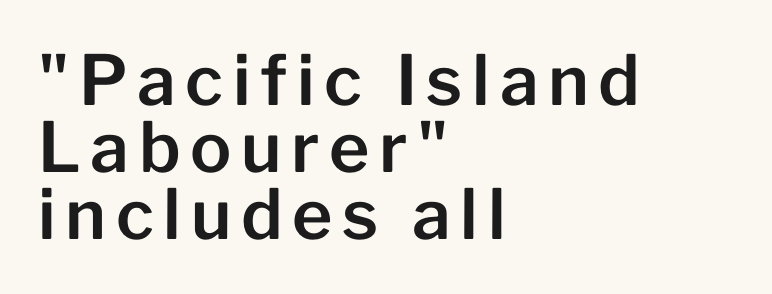
Q: Is the text italic (slanted)? A: No, it is upright.
Q: Is the typeface a serif or a sans-serif typeface? A: Sans-serif.
Q: Is the text underlined? A: No.
Q: How is the paragraph aligned? A: Left-aligned.
Q: Is the spacing between lines tight, normal or loose? A: Tight.
Q: Width (condensed, normal, or wide)? A: Normal.
Q: Stroke contrast? A: Low.
Q: x-height? A: Medium.
Q: Monospaced? A: No.
